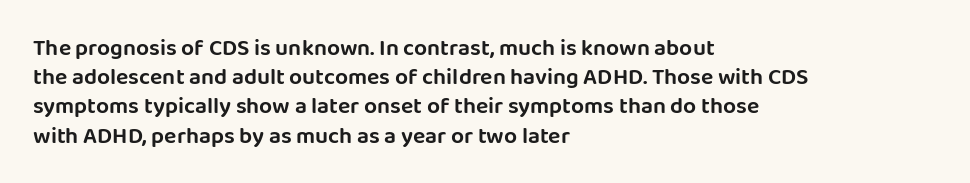
Q: Is the text italic (slanted)? A: No, it is upright.
Q: Is the text underlined? A: No.
Q: How is the paragraph aligned? A: Left-aligned.
Q: Is the spacing between letters normal or unusually wide? A: Normal.
Q: Is the spacing between lines tight, normal or loose? A: Normal.
